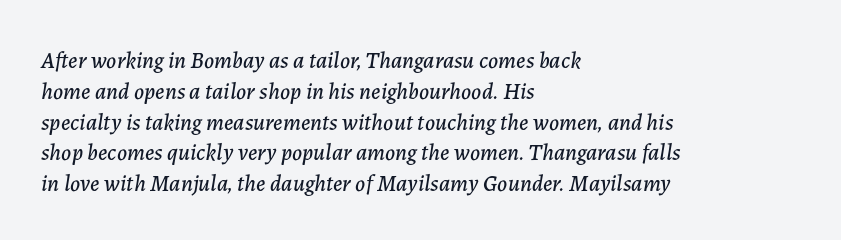
The image shows 23 px text type, italic (leaning right); set left-aligned, normal line spacing (1.34x), normal letter spacing, not underlined.
